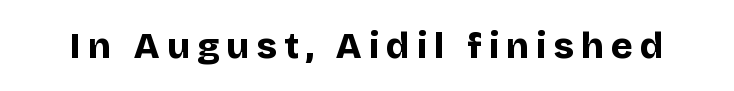
The strip under each line holds only bare page. Regarding serifs, this sample does without them. This sample uses an upright cut, with every glyph sitting square on the baseline. On the weight axis this lands at bold, roughly 700.
